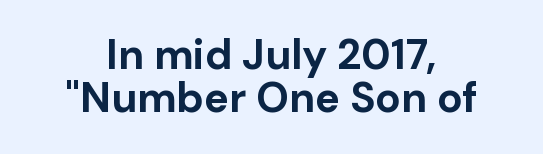
Proportional: the letters do not fall into vertical columns. In terms of leading, this rendering errs on the cramped side. Bold? Absolutely — the strokes are thick and heavy. Centered paragraph, ragged on both sides. What stands out about the letter spacing? Nothing — it is the standard amount. Just letters on the line, the space beneath them empty.
